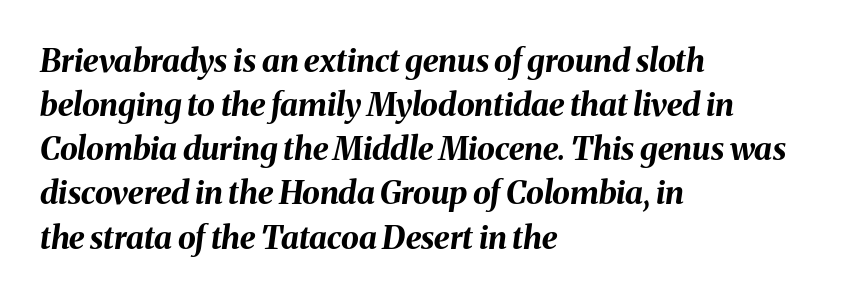
The image shows 32 px bold type, italic (leaning right); set left-aligned, normal line spacing (1.38x), normal letter spacing, not underlined; medium stroke contrast and a medium x-height.
